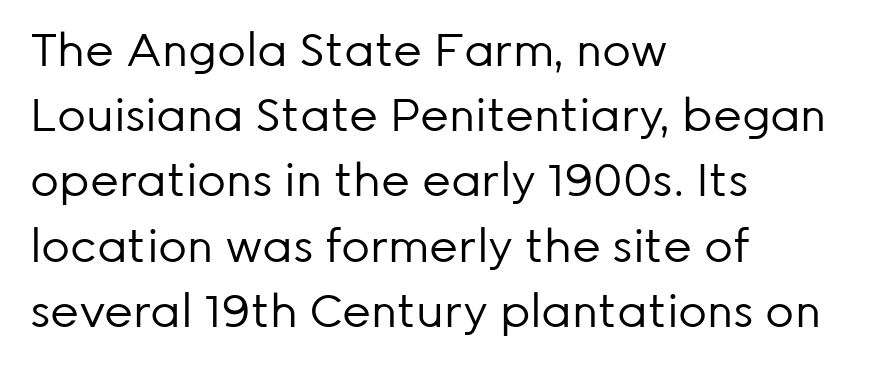
You could not count columns in this text — the font is proportionally spaced. Each letter's strokes conclude bluntly, with no projecting serifs. Posture: vertical. Left-aligned paragraph, ragged on the right. Descenders hang freely into open space. Spacing between characters is what you'd get straight out of the box.
